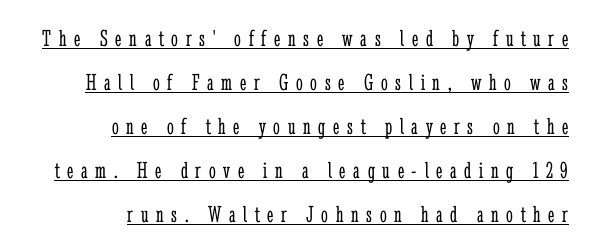
{"italic": "no", "bold": "no", "underline": "yes", "align": "right", "line_spacing_ratio": 1.83, "letter_spacing": "wide", "letter_spacing_em": 0.32, "glyph_px": 24}
